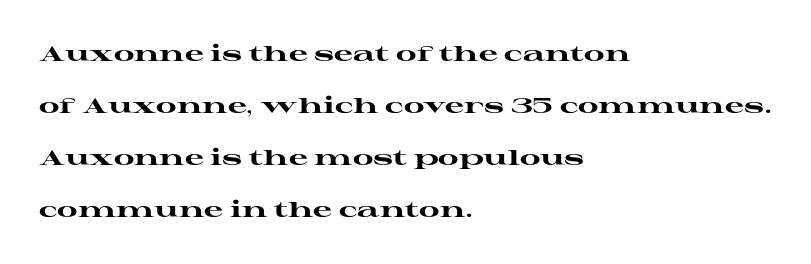
Typographic density is high because the face is bold. No extra tracking has been applied to these lines. Any mark beneath the type? The region is blank. Students, observe: this is what heavily led, spacious text looks like.
